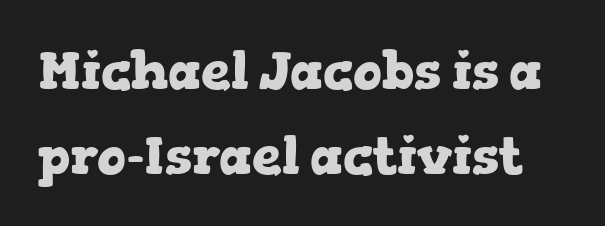
The image shows 53 px heavy, wide serif type, upright; set normal line spacing (1.6x), normal letter spacing, not underlined; low stroke contrast and a medium x-height.
